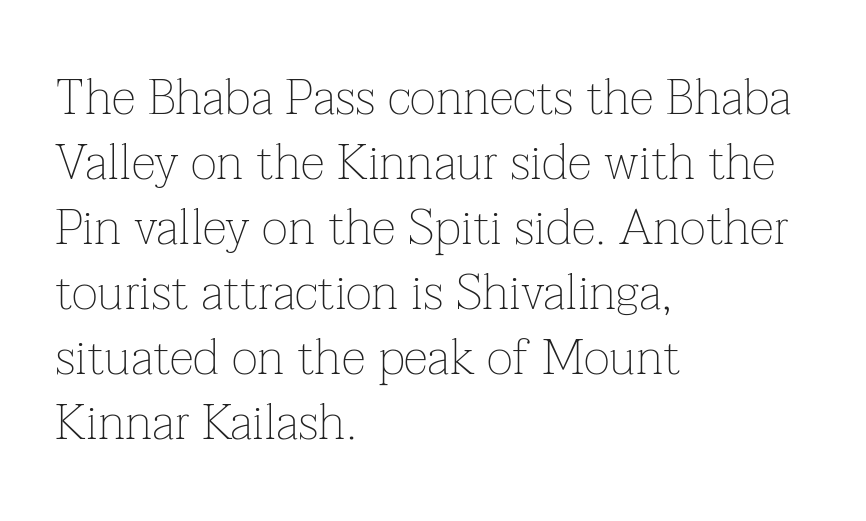
The font family rendered here belongs to the serif group. Is there much room between lines? A standard amount, neither cramped nor airy. No letter is thick-stroked: the sample isn't bold. Glance below the letters and you will spot only blank space. Character widths vary here, with narrow letters taking less room than wide ones.
